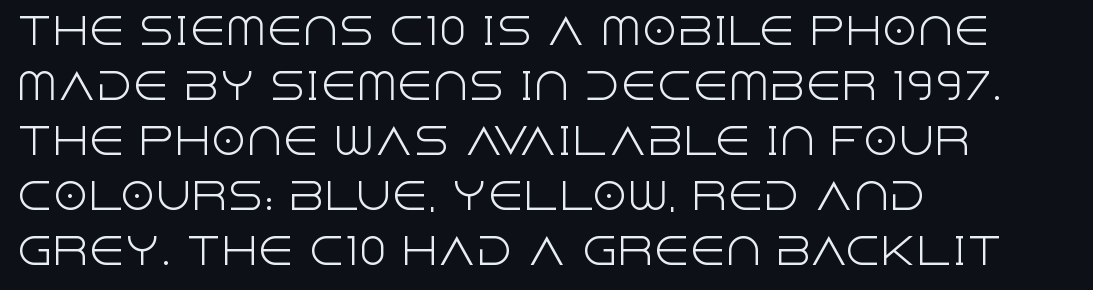
The image shows 36 px light sans-serif type, upright; set left-aligned, normal line spacing (1.53x), normal letter spacing, not underlined; a large x-height.
